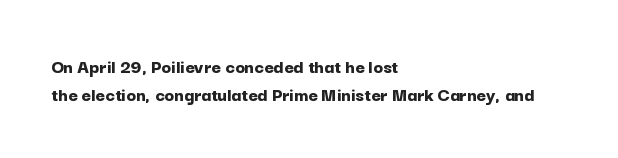
{"italic": "no", "bold": "yes", "underline": "no", "align": "left", "line_spacing": "normal", "line_spacing_ratio": 1.38, "letter_spacing": "normal", "letter_spacing_em": 0.0, "glyph_px": 20}
